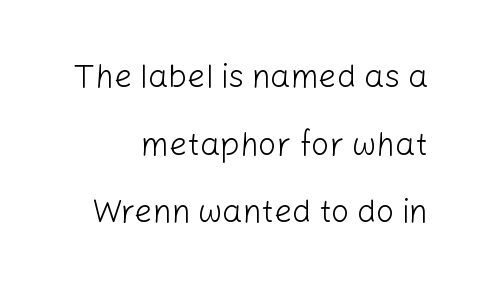
{"serif": "no", "italic": "no", "bold": "no", "weight": "light", "width": "normal", "stroke_contrast": "low", "x_height": "medium", "monospaced": "no", "underline": "no", "line_spacing": "loose", "line_spacing_ratio": 2.11, "letter_spacing": "normal", "letter_spacing_em": 0.0, "glyph_px": 32}
